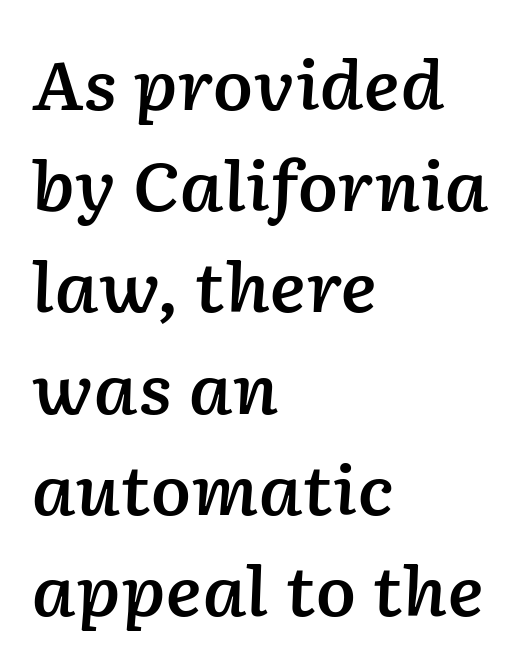
{"italic": "yes", "lean": "right", "slant_degrees": 2, "bold": "semi", "weight": "semibold", "width": "normal", "stroke_contrast": "low", "x_height": "medium", "monospaced": "no", "underline": "no", "align": "left", "line_spacing": "normal", "line_spacing_ratio": 1.51, "letter_spacing": "normal", "letter_spacing_em": 0.0, "glyph_px": 67}
